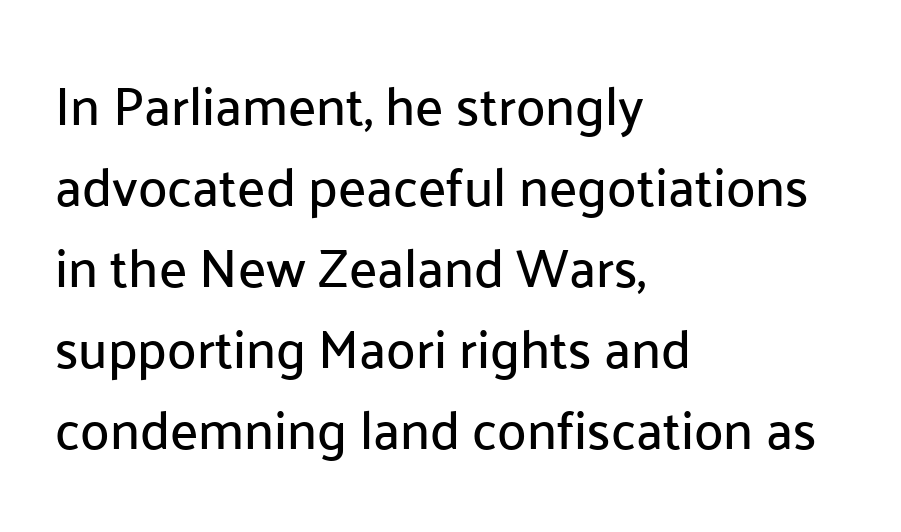
Underlining? Definitely not there. The letters carry no serifs — their stems end cleanly without finishing strokes. The setting favours the left margin, as ordinary paragraphs usually do. Whoever set this chose a conventional vertical rhythm. Notice how the stems are strictly vertical — no italics here.
